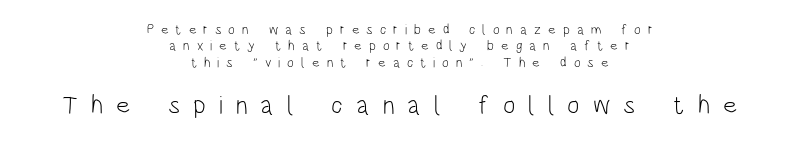
Q: Is the text bold? A: No.
Q: Is the text italic (slanted)? A: No, it is upright.
Q: Is the text underlined? A: No.
Q: How is the paragraph aligned? A: Centered.
Q: Is the spacing between letters normal or unusually wide? A: Unusually wide.
Q: Which block of text is set in a larger size, the first (top) or the second (bottom)? A: The second (bottom) one.
